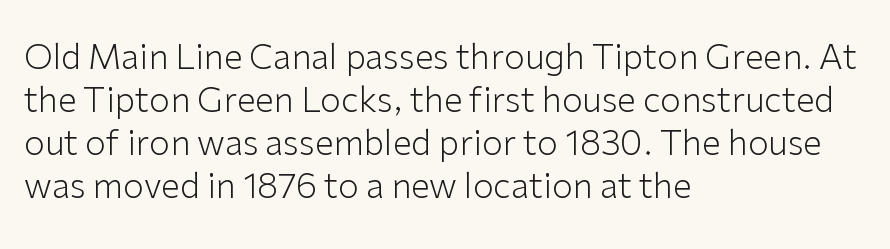
The image shows 34 px light sans-serif type, upright; set left-aligned, normal line spacing (1.26x), normal letter spacing, not underlined; low stroke contrast and a medium x-height.
